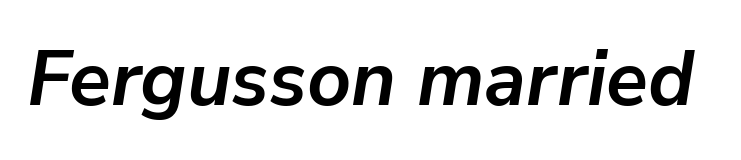
Q: Is the text bold? A: Yes.
Q: Is the text italic (slanted)? A: Yes, it leans right by about 9 degrees.
Q: Is the text underlined? A: No.
Q: Is the spacing between letters normal or unusually wide? A: Normal.
Q: Width (condensed, normal, or wide)? A: Normal.
Q: Stroke contrast? A: Low.
Q: x-height? A: Medium.
Q: Monospaced? A: No.
